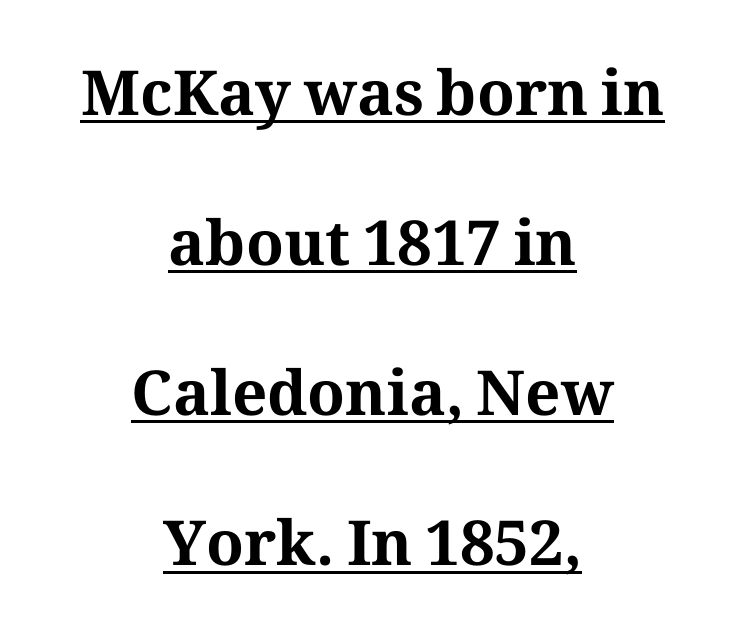
A typesetter would call this leading open, well beyond the default. The line texture is even and compact thanks to regular tracking. Look at the stroke-to-counter ratio: heavy, a bold. You can tell from the footed stems that serif type was used. Glance below the letters and you will spot a drawn line.
